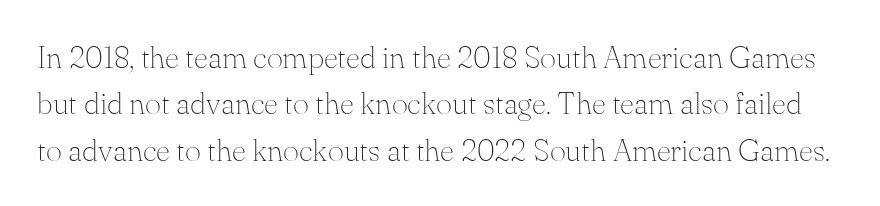
The image shows 31 px thin serif type, upright; set normal line spacing (1.5x), normal letter spacing, not underlined; medium stroke contrast and a small x-height.
